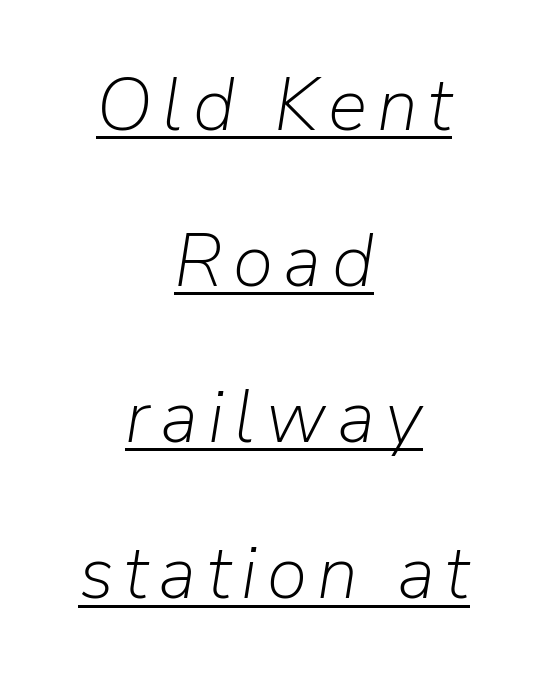
{"italic": "yes", "lean": "right", "slant_degrees": 9, "bold": "no", "weight": "light", "width": "normal", "stroke_contrast": "low", "x_height": "medium", "monospaced": "no", "underline": "yes", "align": "center", "line_spacing": "loose", "line_spacing_ratio": 2.11, "glyph_px": 74}
